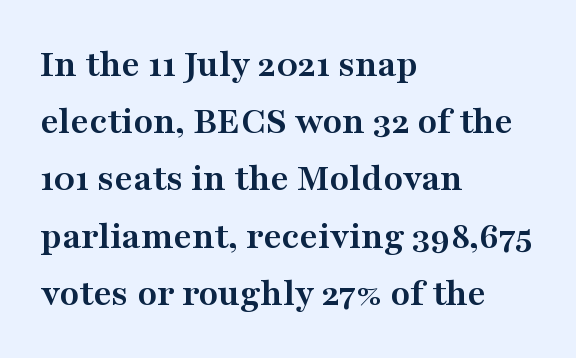
Q: Is the text bold? A: Yes.
Q: Is the text italic (slanted)? A: No, it is upright.
Q: Is the typeface a serif or a sans-serif typeface? A: Serif.
Q: Is the text underlined? A: No.
Q: How is the paragraph aligned? A: Left-aligned.
Q: Is the spacing between letters normal or unusually wide? A: Normal.
Q: Is the spacing between lines tight, normal or loose? A: Normal.
Q: Width (condensed, normal, or wide)? A: Wide.
Q: Stroke contrast? A: Medium.
Q: x-height? A: Medium.
Q: Monospaced? A: No.
